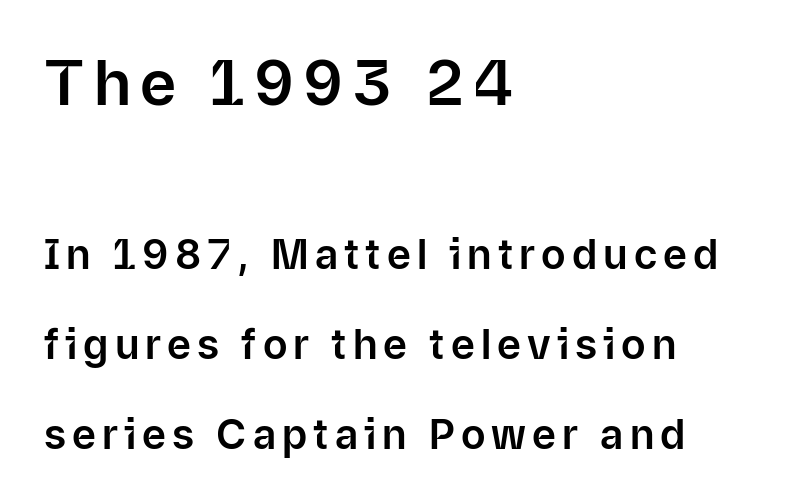
The image shows 62 px sans-serif type, upright; set left-aligned, loose line spacing (2.19x), not underlined; the first (top) block is 1.51x larger; low stroke contrast and a medium x-height.
